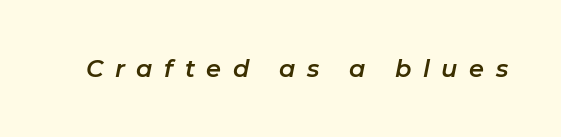
Q: Is the text italic (slanted)? A: Yes, it leans right by about 11 degrees.
Q: Is the text underlined? A: No.
Q: Is the spacing between letters normal or unusually wide? A: Unusually wide.
